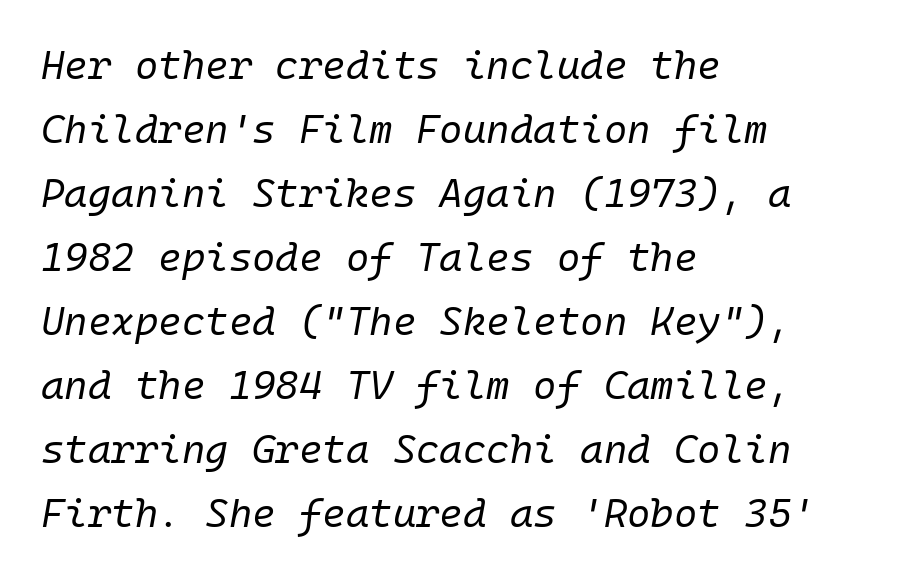
{"italic": "yes", "lean": "right", "slant_degrees": 10, "bold": "no", "weight": "regular", "width": "normal", "stroke_contrast": "low", "x_height": "medium", "monospaced": "yes", "underline": "no", "align": "left", "line_spacing": "normal", "line_spacing_ratio": 1.6, "letter_spacing": "normal", "letter_spacing_em": 0.0, "glyph_px": 40}
